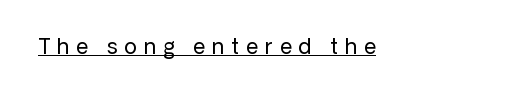
Q: Is the text bold? A: No.
Q: Is the text italic (slanted)? A: No, it is upright.
Q: Is the text underlined? A: Yes.
Q: How is the paragraph aligned? A: Left-aligned.
Q: Is the spacing between letters normal or unusually wide? A: Unusually wide.
